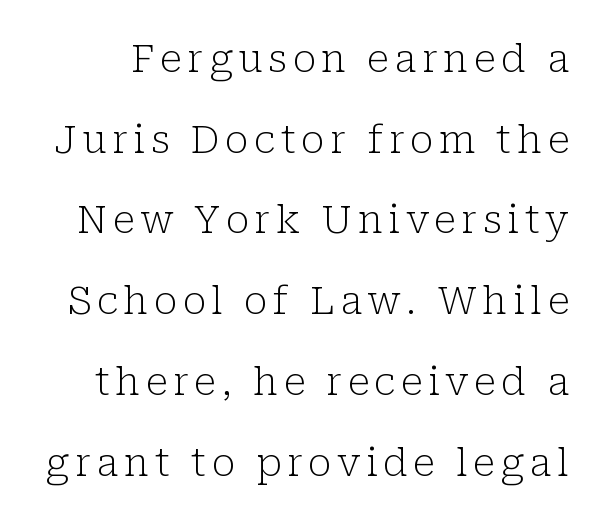
{"serif": "yes", "italic": "no", "bold": "no", "weight": "light", "width": "normal", "stroke_contrast": "low", "x_height": "medium", "monospaced": "no", "underline": "no", "line_spacing": "loose", "line_spacing_ratio": 2.07, "glyph_px": 39}
